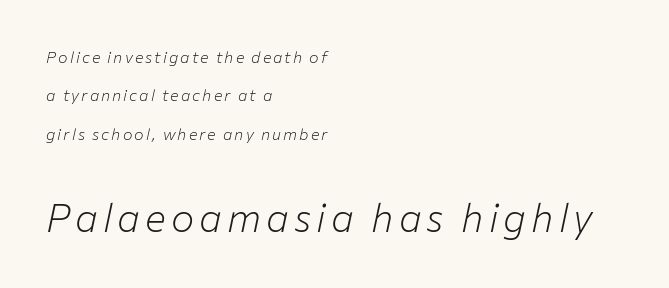
{"italic": "yes", "lean": "right", "slant_degrees": 12, "bold": "no", "weight": "light", "width": "normal", "stroke_contrast": "low", "x_height": "medium", "monospaced": "no", "underline": "no", "align": "left", "line_spacing": "loose", "line_spacing_ratio": 2.4, "larger_block": "second", "size_ratio": 2.44, "glyph_px": 39}
